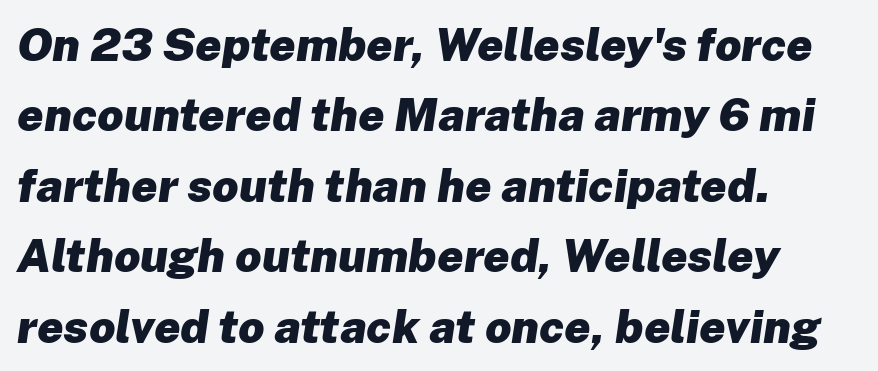
{"italic": "yes", "lean": "right", "slant_degrees": 8, "bold": "yes", "weight": "heavy", "width": "normal", "stroke_contrast": "low", "x_height": "medium", "monospaced": "no", "underline": "no", "align": "left", "line_spacing": "normal", "line_spacing_ratio": 1.53, "letter_spacing": "normal", "letter_spacing_em": 0.0, "glyph_px": 46}
